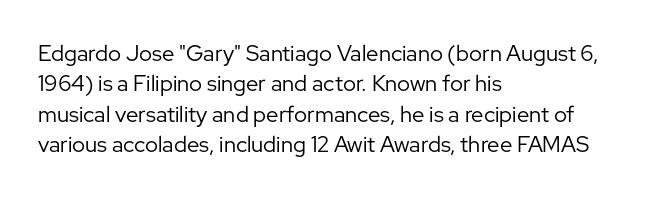
Q: Is the text bold? A: No.
Q: Is the text italic (slanted)? A: No, it is upright.
Q: Is the text underlined? A: No.
Q: How is the paragraph aligned? A: Left-aligned.
Q: Is the spacing between letters normal or unusually wide? A: Normal.
Q: Is the spacing between lines tight, normal or loose? A: Normal.
